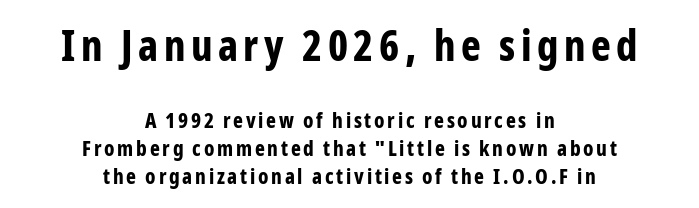
Q: Is the text bold? A: Yes.
Q: Is the text italic (slanted)? A: No, it is upright.
Q: Is the typeface a serif or a sans-serif typeface? A: Sans-serif.
Q: Is the text underlined? A: No.
Q: How is the paragraph aligned? A: Centered.
Q: Is the spacing between lines tight, normal or loose? A: Normal.
Q: Which block of text is set in a larger size, the first (top) or the second (bottom)? A: The first (top) one.
Q: Width (condensed, normal, or wide)? A: Condensed.
Q: Stroke contrast? A: Low.
Q: x-height? A: Medium.
Q: Monospaced? A: No.
